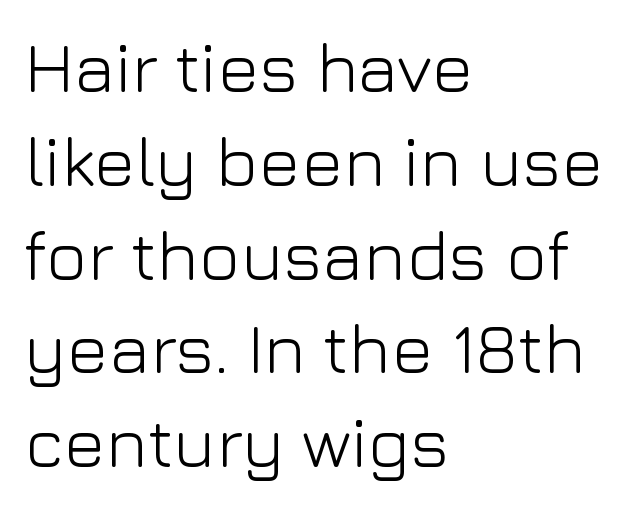
The image shows 70 px light sans-serif type, upright; set left-aligned, normal line spacing (1.34x), normal letter spacing, not underlined; low stroke contrast and a medium x-height.
